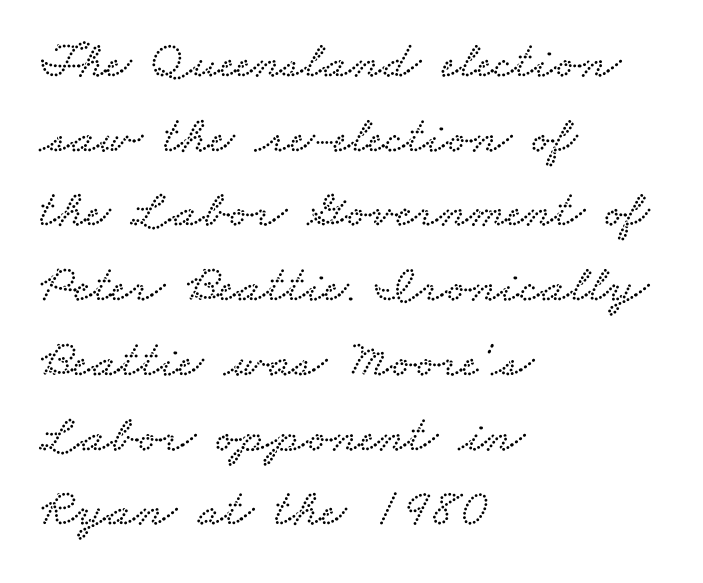
{"serif": "yes", "width": "wide", "stroke_contrast": "low", "x_height": "small", "monospaced": "no", "underline": "no", "align": "left", "line_spacing": "normal", "line_spacing_ratio": 1.41, "letter_spacing": "normal", "letter_spacing_em": 0.0, "glyph_px": 53}
